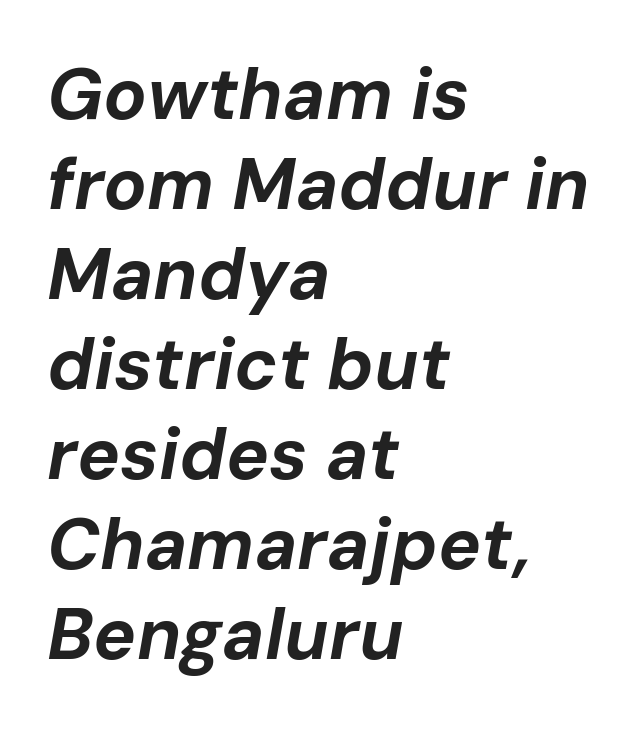
The image shows 72 px bold type, italic (leaning right); set left-aligned, normal line spacing (1.25x), normal letter spacing, not underlined; low stroke contrast and a medium x-height.
